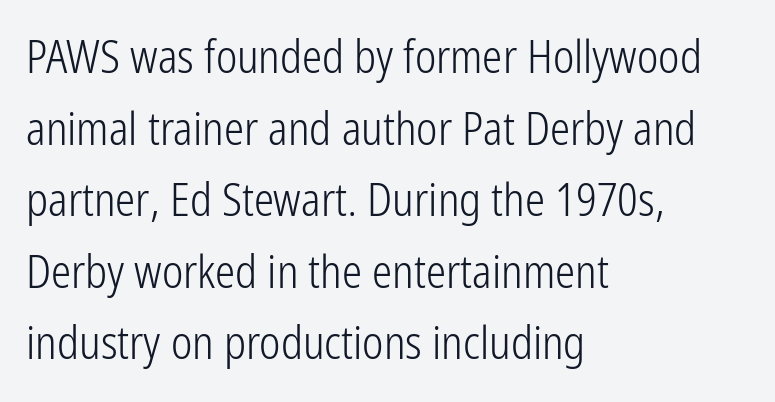
{"serif": "no", "italic": "no", "bold": "no", "weight": "light", "width": "condensed", "stroke_contrast": "low", "x_height": "medium", "monospaced": "no", "underline": "no", "align": "left", "line_spacing": "normal", "line_spacing_ratio": 1.59, "letter_spacing": "normal", "letter_spacing_em": 0.0, "glyph_px": 45}
